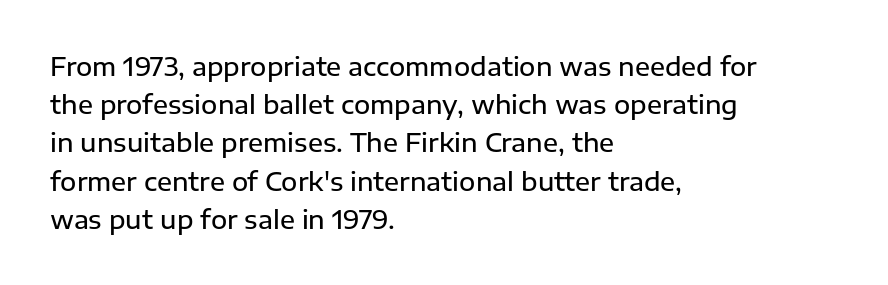
{"italic": "no", "bold": "semi", "underline": "no", "align": "left", "line_spacing": "normal", "line_spacing_ratio": 1.53, "letter_spacing": "normal", "letter_spacing_em": 0.0, "glyph_px": 25}
